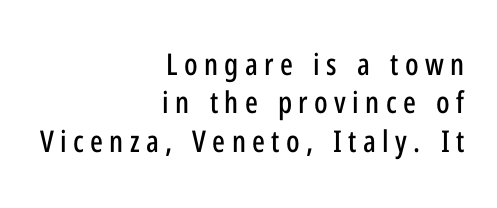
The image shows 30 px condensed sans-serif type, upright; set right-aligned, normal line spacing (1.28x), unusually wide letter spacing (+0.21 em), not underlined; low stroke contrast and a medium x-height.
